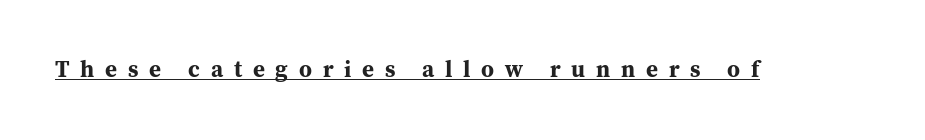
The image shows 23 px bold type, upright; set unusually wide letter spacing (+0.47 em), underlined.
